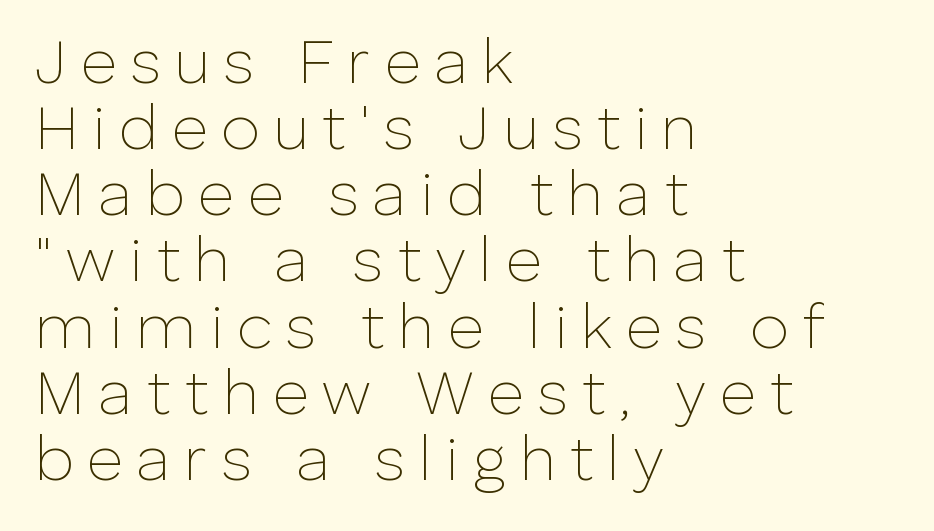
The image shows 63 px thin sans-serif type, upright; set left-aligned, tight line spacing (1.05x), unusually wide letter spacing (+0.21 em), not underlined; low stroke contrast and a medium x-height.
